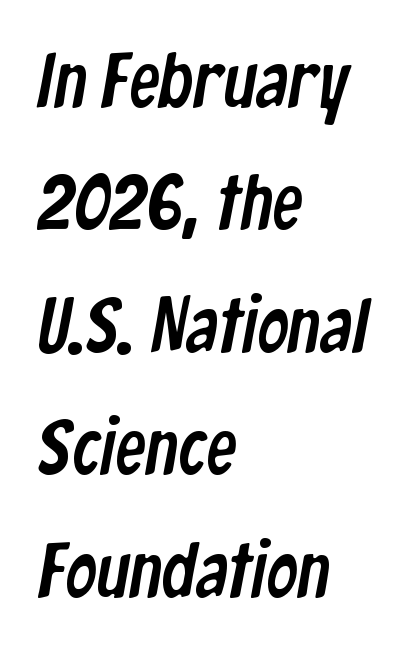
{"serif": "no", "width": "condensed", "stroke_contrast": "low", "x_height": "medium", "monospaced": "no", "underline": "no", "align": "left", "line_spacing": "normal", "line_spacing_ratio": 1.59, "letter_spacing": "normal", "letter_spacing_em": 0.0, "glyph_px": 77}
